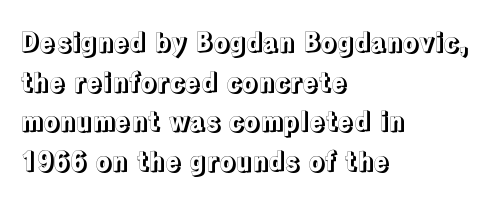
The image shows 26 px text type, upright; set left-aligned, normal line spacing (1.52x), normal letter spacing, not underlined.
